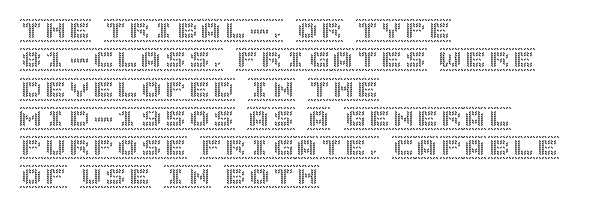
The lettering stays uniformly vertical, giving the passage a roman look. The letterforms sit shoulder to shoulder at normal distance. The setting favours the left margin, as ordinary paragraphs usually do. Decoration check: the copy has no underline.
